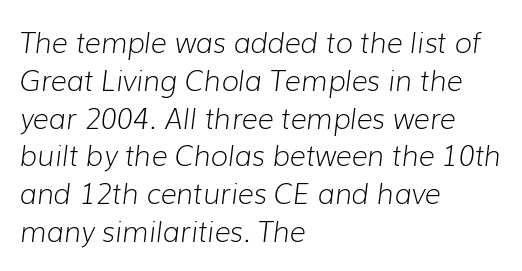
{"italic": "yes", "lean": "right", "slant_degrees": 7, "bold": "no", "weight": "light", "width": "normal", "stroke_contrast": "low", "x_height": "medium", "monospaced": "no", "underline": "no", "align": "left", "line_spacing": "normal", "line_spacing_ratio": 1.35, "letter_spacing": "normal", "letter_spacing_em": 0.0, "glyph_px": 28}
